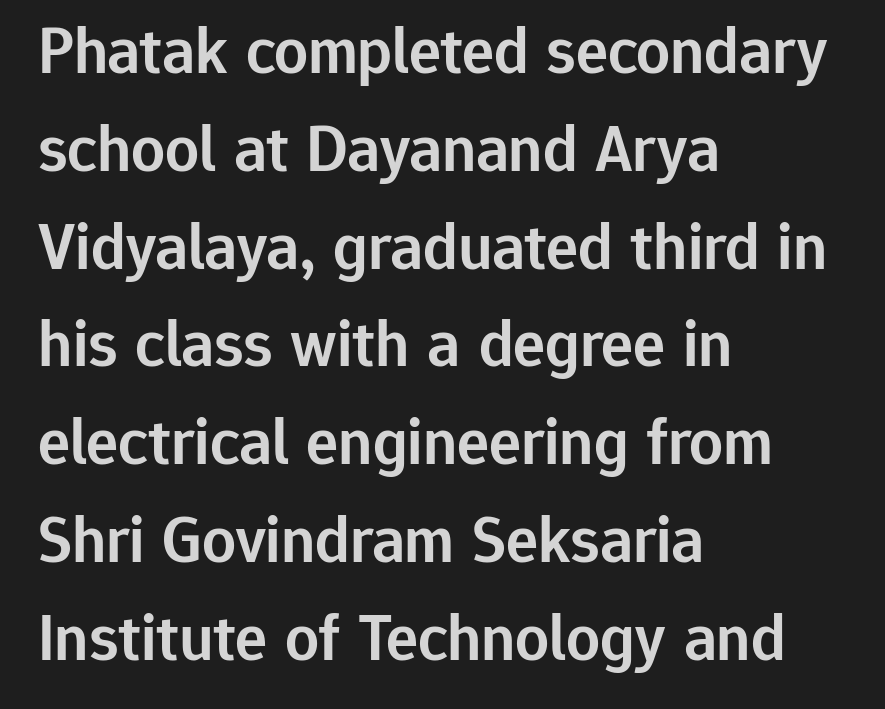
Q: Is the text bold? A: Semi-bold.
Q: Is the text italic (slanted)? A: No, it is upright.
Q: Is the typeface a serif or a sans-serif typeface? A: Sans-serif.
Q: Is the text underlined? A: No.
Q: How is the paragraph aligned? A: Left-aligned.
Q: Is the spacing between letters normal or unusually wide? A: Normal.
Q: Is the spacing between lines tight, normal or loose? A: Normal.
Q: Width (condensed, normal, or wide)? A: Normal.
Q: Stroke contrast? A: Low.
Q: x-height? A: Medium.
Q: Monospaced? A: No.
